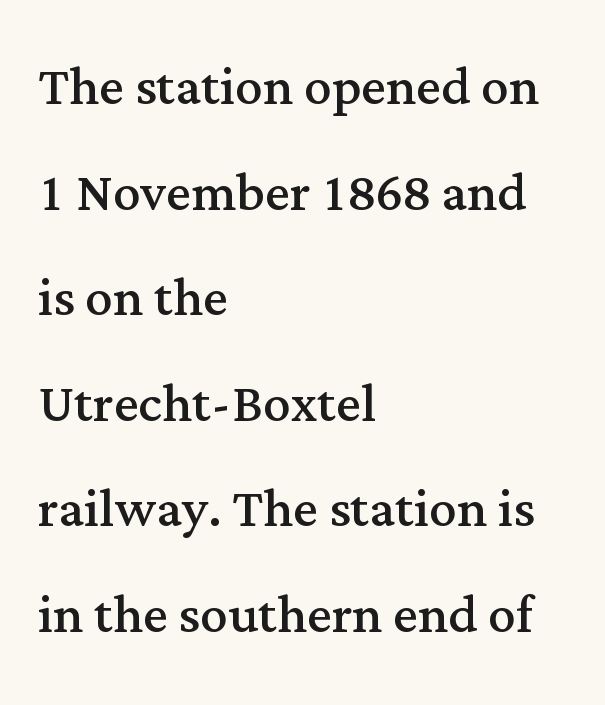
{"serif": "yes", "italic": "no", "bold": "no", "weight": "regular", "width": "normal", "stroke_contrast": "medium", "x_height": "medium", "monospaced": "no", "underline": "no", "align": "left", "line_spacing": "normal", "line_spacing_ratio": 1.53, "letter_spacing": "normal", "letter_spacing_em": 0.0, "glyph_px": 69}
